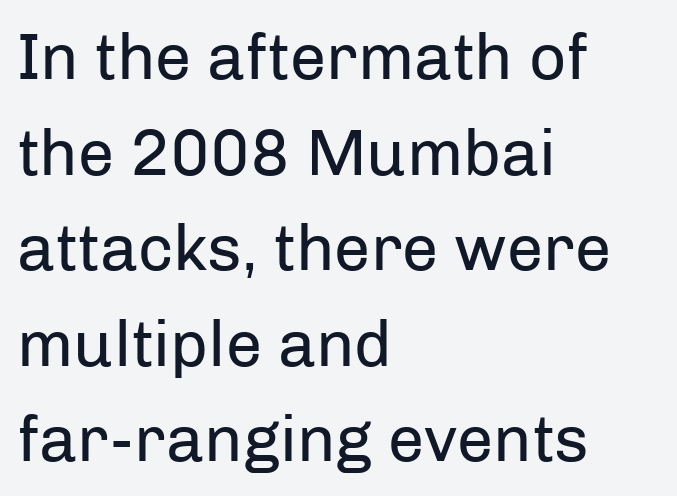
The image shows 65 px regular-weight sans-serif type, upright; set left-aligned, normal line spacing (1.47x), normal letter spacing, not underlined; low stroke contrast and a medium x-height.
